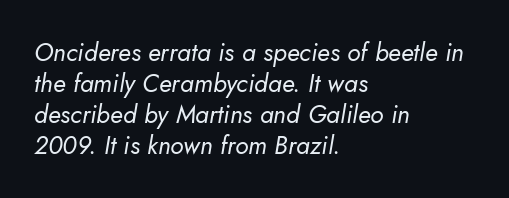
The image shows 25 px text type, italic (leaning right); set left-aligned, line spacing 1.24x, normal letter spacing, not underlined.
